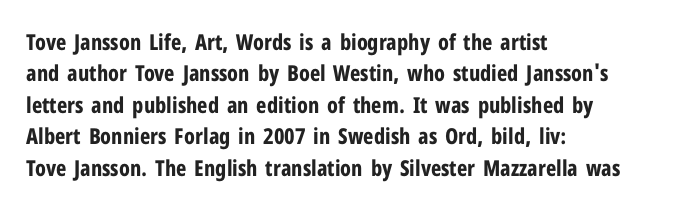
{"italic": "no", "bold": "yes", "underline": "no", "align": "left", "line_spacing": "normal", "line_spacing_ratio": 1.43, "letter_spacing": "normal", "letter_spacing_em": 0.0, "glyph_px": 22}
